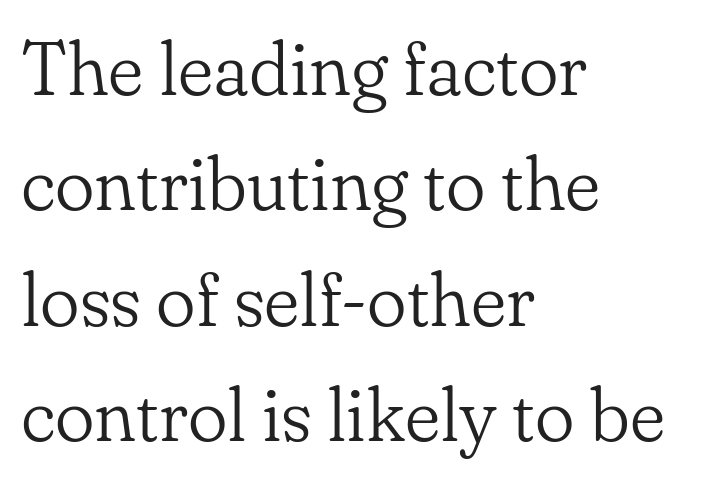
{"serif": "yes", "italic": "no", "bold": "no", "weight": "light", "width": "normal", "stroke_contrast": "low", "x_height": "small", "monospaced": "no", "underline": "no", "align": "left", "line_spacing": "normal", "line_spacing_ratio": 1.54, "letter_spacing": "normal", "letter_spacing_em": 0.0, "glyph_px": 75}
